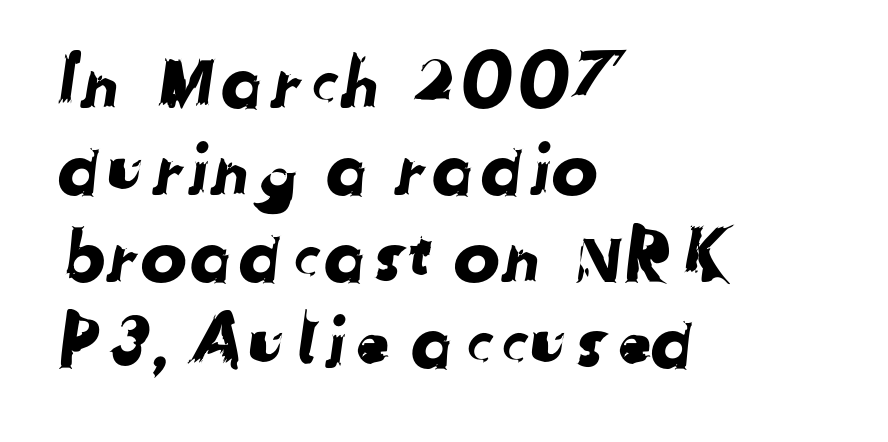
The image shows 70 px sans-serif type; set left-aligned, line spacing 1.24x, normal letter spacing, not underlined; low stroke contrast and a medium x-height.
